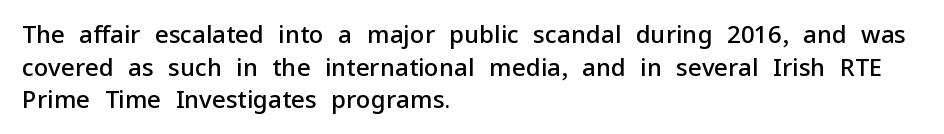
Q: Is the text bold? A: Semi-bold.
Q: Is the text italic (slanted)? A: No, it is upright.
Q: Is the text underlined? A: No.
Q: How is the paragraph aligned? A: Left-aligned.
Q: Is the spacing between letters normal or unusually wide? A: Normal.
Q: Is the spacing between lines tight, normal or loose? A: Normal.
